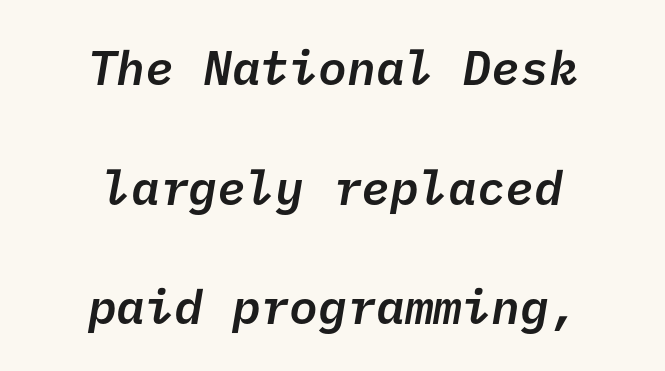
{"serif": "no", "bold": "semi", "weight": "semibold", "width": "normal", "stroke_contrast": "low", "x_height": "medium", "underline": "no", "align": "center", "line_spacing": "loose", "line_spacing_ratio": 2.49, "letter_spacing": "normal", "letter_spacing_em": 0.0, "glyph_px": 48}
